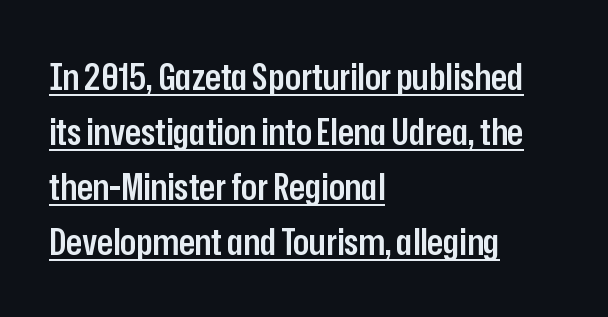
The image shows 37 px semibold, condensed sans-serif type, upright; set left-aligned, normal line spacing (1.49x), normal letter spacing, underlined; low stroke contrast and a medium x-height.
